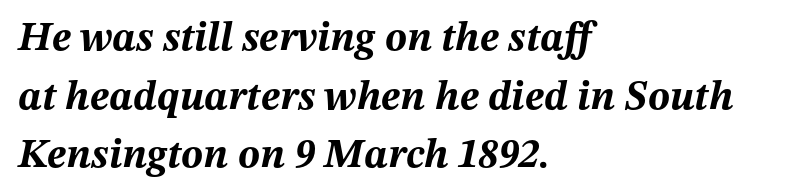
Q: Is the text bold? A: Yes.
Q: Is the text italic (slanted)? A: Yes, it leans right by about 12 degrees.
Q: Is the text underlined? A: No.
Q: How is the paragraph aligned? A: Left-aligned.
Q: Is the spacing between letters normal or unusually wide? A: Normal.
Q: Is the spacing between lines tight, normal or loose? A: Normal.
Q: Width (condensed, normal, or wide)? A: Normal.
Q: Stroke contrast? A: Medium.
Q: x-height? A: Medium.
Q: Monospaced? A: No.
